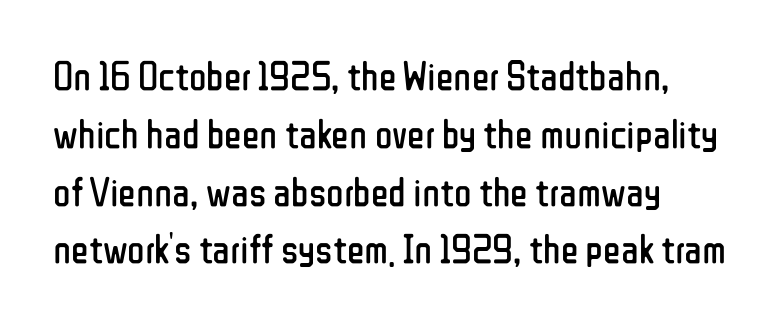
{"serif": "no", "italic": "no", "bold": "no", "weight": "regular", "width": "condensed", "stroke_contrast": "low", "x_height": "medium", "monospaced": "no", "underline": "no", "align": "left", "line_spacing": "normal", "line_spacing_ratio": 1.41, "letter_spacing": "normal", "letter_spacing_em": 0.0, "glyph_px": 41}
